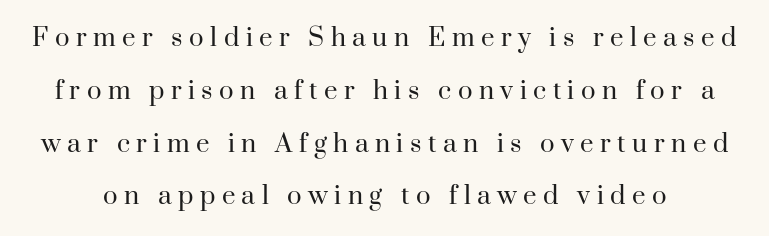
Q: Is the text bold? A: No.
Q: Is the text italic (slanted)? A: No, it is upright.
Q: Is the text underlined? A: No.
Q: Is the spacing between letters normal or unusually wide? A: Unusually wide.
Q: Is the spacing between lines tight, normal or loose? A: Loose.
